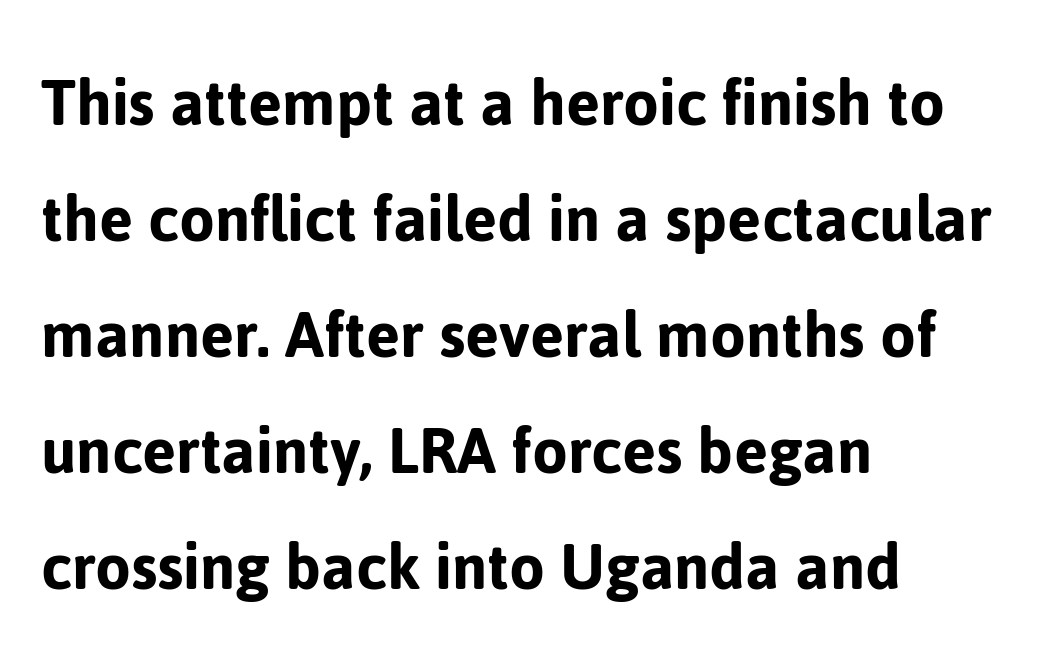
{"serif": "no", "italic": "no", "width": "normal", "stroke_contrast": "low", "x_height": "medium", "monospaced": "no", "underline": "no", "align": "left", "line_spacing": "normal", "line_spacing_ratio": 1.59, "letter_spacing": "normal", "letter_spacing_em": 0.0, "glyph_px": 73}
